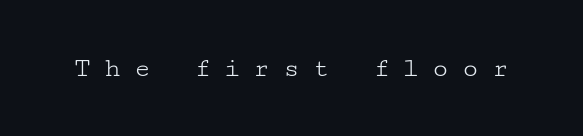
The image shows 28 px light, wide serif type, upright; set unusually wide letter spacing (+0.46 em), not underlined; low stroke contrast and a medium x-height.
